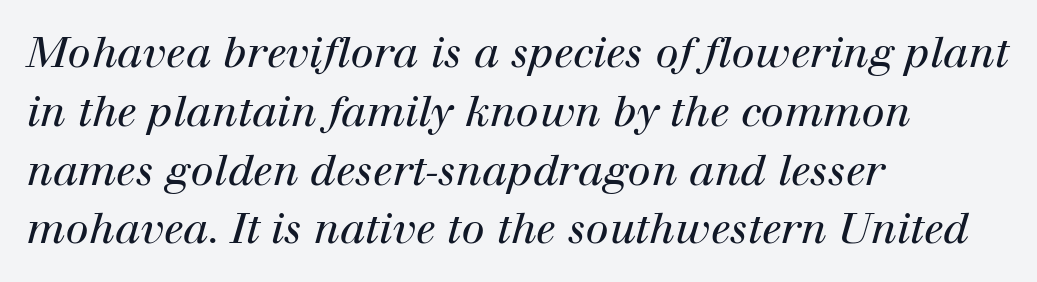
Q: Is the text bold? A: No.
Q: Is the text italic (slanted)? A: Yes, it leans right by about 12 degrees.
Q: Is the typeface a serif or a sans-serif typeface? A: Serif.
Q: Is the text underlined? A: No.
Q: How is the paragraph aligned? A: Left-aligned.
Q: Is the spacing between letters normal or unusually wide? A: Normal.
Q: Is the spacing between lines tight, normal or loose? A: Normal.
Q: Width (condensed, normal, or wide)? A: Normal.
Q: Stroke contrast? A: High.
Q: x-height? A: Medium.
Q: Monospaced? A: No.
